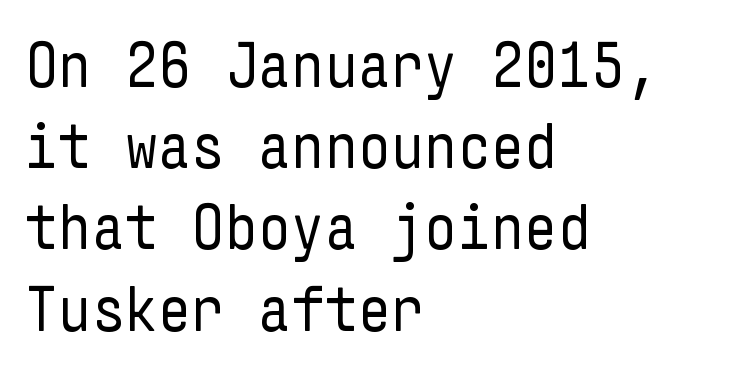
Q: Is the text bold? A: No.
Q: Is the text italic (slanted)? A: No, it is upright.
Q: Is the typeface a serif or a sans-serif typeface? A: Sans-serif.
Q: Is the text underlined? A: No.
Q: How is the paragraph aligned? A: Left-aligned.
Q: Is the spacing between letters normal or unusually wide? A: Normal.
Q: Is the spacing between lines tight, normal or loose? A: Normal.
Q: Width (condensed, normal, or wide)? A: Condensed.
Q: Stroke contrast? A: Low.
Q: x-height? A: Medium.
